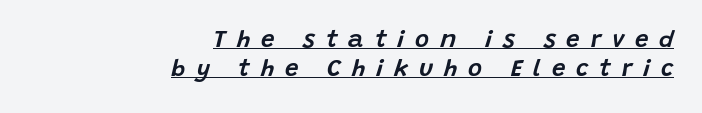
Q: Is the text italic (slanted)? A: Yes, it leans right by about 15 degrees.
Q: Is the text underlined? A: Yes.
Q: How is the paragraph aligned? A: Right-aligned.
Q: Is the spacing between letters normal or unusually wide? A: Unusually wide.
